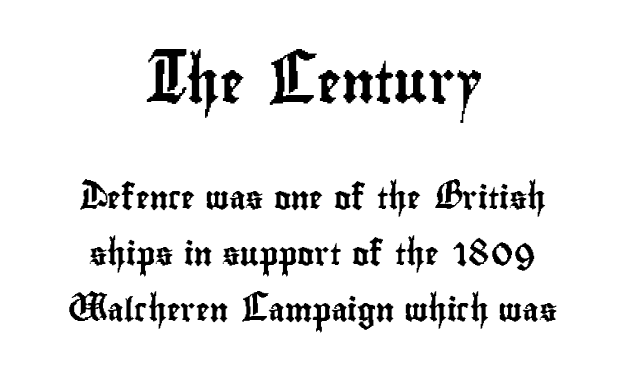
Q: Is the text italic (slanted)? A: No, it is upright.
Q: Is the typeface a serif or a sans-serif typeface? A: Sans-serif.
Q: Is the text underlined? A: No.
Q: How is the paragraph aligned? A: Centered.
Q: Is the spacing between letters normal or unusually wide? A: Normal.
Q: Is the spacing between lines tight, normal or loose? A: Loose.
Q: Which block of text is set in a larger size, the first (top) or the second (bottom)? A: The first (top) one.
Q: Width (condensed, normal, or wide)? A: Condensed.
Q: Stroke contrast? A: Low.
Q: x-height? A: Small.
Q: Monospaced? A: No.
